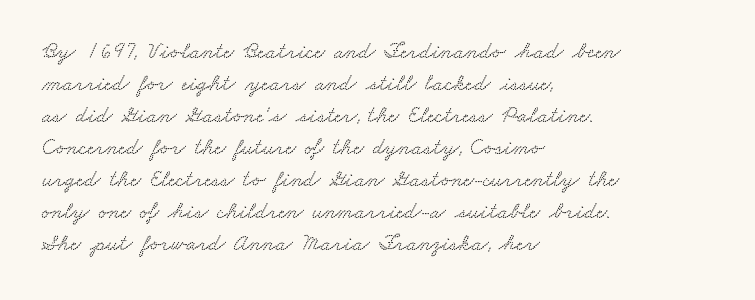
Q: Is the text underlined? A: No.
Q: How is the paragraph aligned? A: Left-aligned.
Q: Is the spacing between letters normal or unusually wide? A: Normal.
Q: Is the spacing between lines tight, normal or loose? A: Normal.
